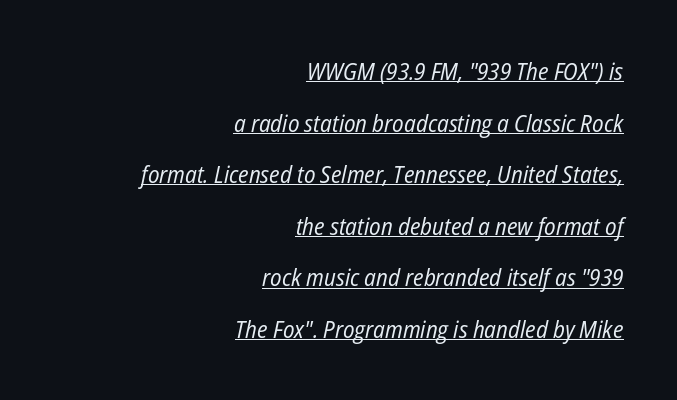
Q: Is the text bold? A: No.
Q: Is the text italic (slanted)? A: Yes, it leans right by about 12 degrees.
Q: Is the text underlined? A: Yes.
Q: How is the paragraph aligned? A: Right-aligned.
Q: Is the spacing between letters normal or unusually wide? A: Normal.
Q: Is the spacing between lines tight, normal or loose? A: Loose.
